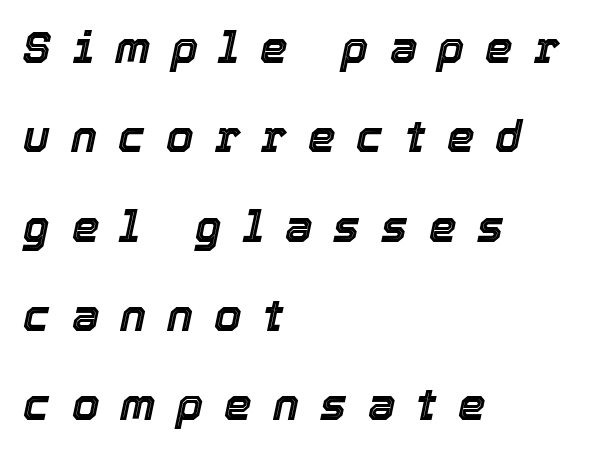
Q: Is the text italic (slanted)? A: Yes, it leans right by about 12 degrees.
Q: Is the text underlined? A: No.
Q: How is the paragraph aligned? A: Left-aligned.
Q: Is the spacing between letters normal or unusually wide? A: Unusually wide.
Q: Is the spacing between lines tight, normal or loose? A: Loose.
Q: Width (condensed, normal, or wide)? A: Normal.
Q: x-height? A: Medium.
Q: Monospaced? A: No.
